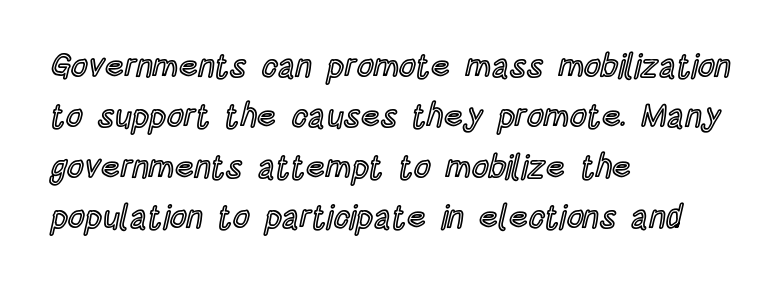
Q: Is the text italic (slanted)? A: Yes.
Q: Is the text underlined? A: No.
Q: How is the paragraph aligned? A: Left-aligned.
Q: Is the spacing between letters normal or unusually wide? A: Normal.
Q: Is the spacing between lines tight, normal or loose? A: Normal.
Q: Width (condensed, normal, or wide)? A: Condensed.
Q: x-height? A: Large.
Q: Monospaced? A: No.
